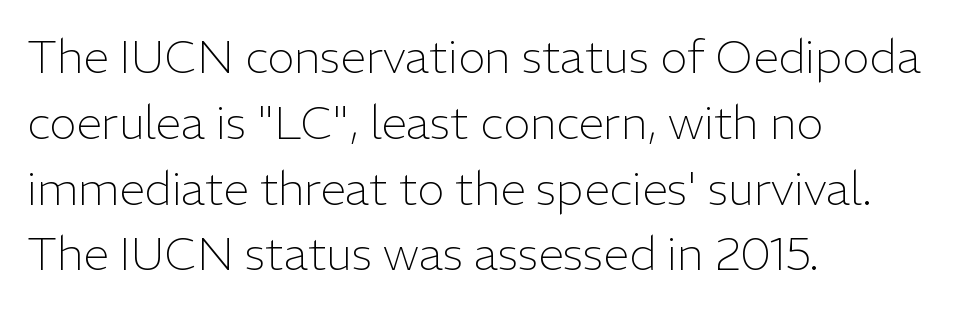
Q: Is the text bold? A: No.
Q: Is the text italic (slanted)? A: No, it is upright.
Q: Is the typeface a serif or a sans-serif typeface? A: Sans-serif.
Q: Is the text underlined? A: No.
Q: How is the paragraph aligned? A: Left-aligned.
Q: Is the spacing between letters normal or unusually wide? A: Normal.
Q: Is the spacing between lines tight, normal or loose? A: Normal.
Q: Width (condensed, normal, or wide)? A: Normal.
Q: Stroke contrast? A: Low.
Q: x-height? A: Medium.
Q: Monospaced? A: No.
